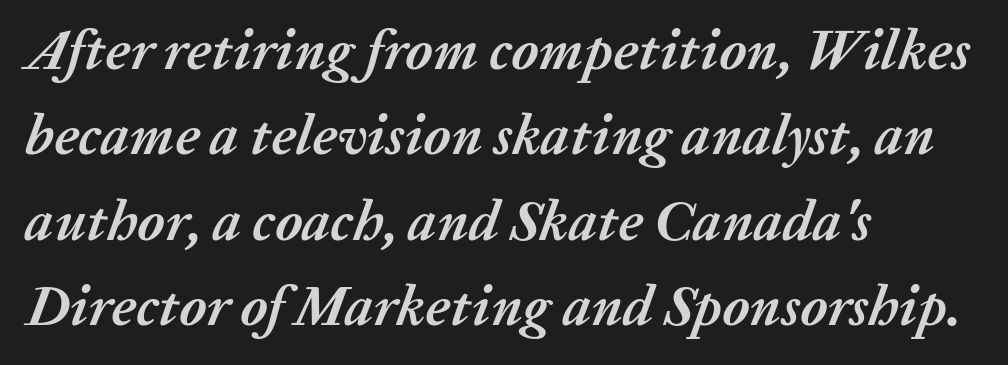
Q: Is the text bold? A: Yes.
Q: Is the text italic (slanted)? A: Yes, it leans right by about 20 degrees.
Q: Is the text underlined? A: No.
Q: How is the paragraph aligned? A: Left-aligned.
Q: Is the spacing between letters normal or unusually wide? A: Normal.
Q: Is the spacing between lines tight, normal or loose? A: Normal.
Q: Width (condensed, normal, or wide)? A: Normal.
Q: Stroke contrast? A: Medium.
Q: x-height? A: Medium.
Q: Monospaced? A: No.
